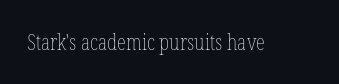
The passage shown is not underscored anywhere. The font's upright variant was chosen for this text. Stems here are at most as thick as an everyday book face. Observe the ordinary spacing: letters are neighbours, not strangers.
